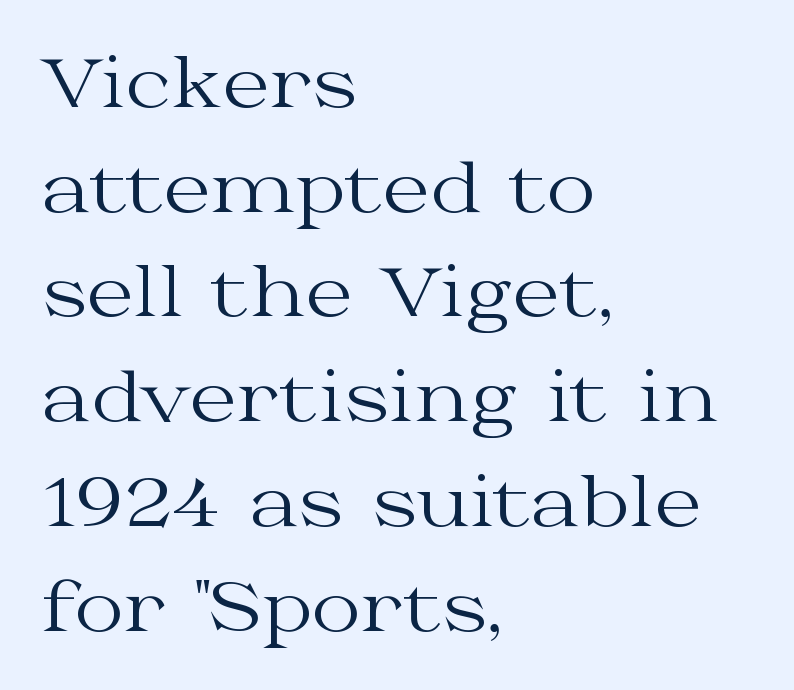
The image shows 68 px regular-weight, wide serif type, upright; set left-aligned, normal line spacing (1.54x), normal letter spacing, not underlined; medium stroke contrast and a medium x-height.
